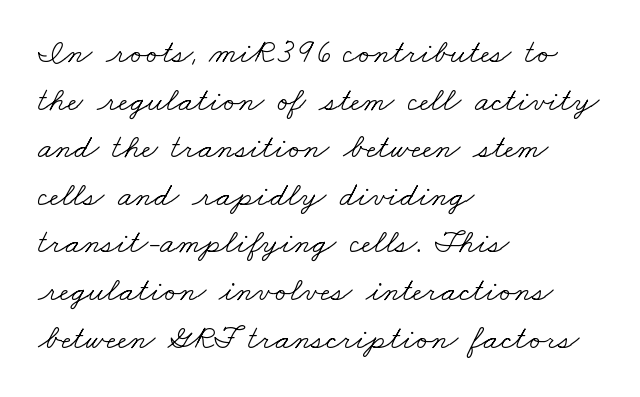
Q: Is the text bold? A: No.
Q: Is the typeface a serif or a sans-serif typeface? A: Serif.
Q: Is the text underlined? A: No.
Q: How is the paragraph aligned? A: Left-aligned.
Q: Is the spacing between letters normal or unusually wide? A: Normal.
Q: Is the spacing between lines tight, normal or loose? A: Normal.
Q: Width (condensed, normal, or wide)? A: Wide.
Q: Stroke contrast? A: Low.
Q: x-height? A: Small.
Q: Monospaced? A: No.
